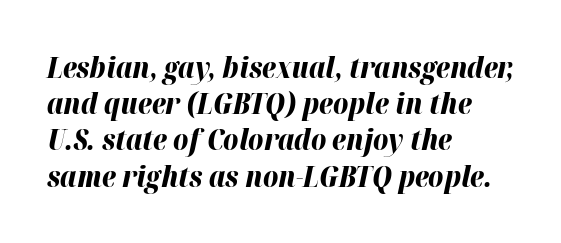
The letters advance in unequal steps, a hallmark of proportional type. Line starts are locked; line ends wander. The area under the type is left untouched. Emphasis-style slanted type is in use.
